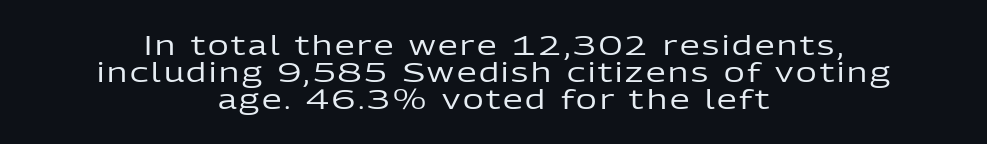
{"serif": "no", "italic": "no", "bold": "no", "weight": "regular", "width": "normal", "stroke_contrast": "low", "x_height": "medium", "monospaced": "no", "underline": "no", "align": "center", "line_spacing": "tight", "line_spacing_ratio": 0.97, "glyph_px": 28}
